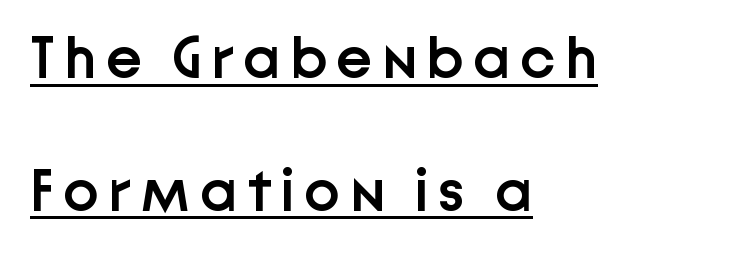
Summary of weight: moderately heavy, a semibold. Successive baselines arrive slowly, with a big drop between each. Compared with a centered layout, this one pins lines to the left instead. The sample's only ornament is a line tracing under the words. Look at the bottom of the vertical strokes: they stop flat, with no serifs.
